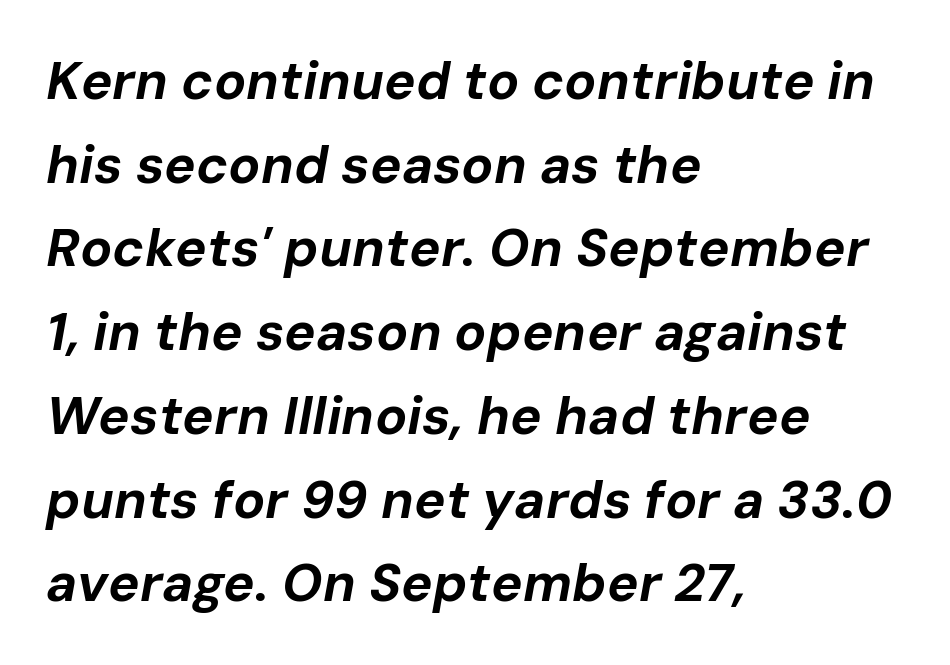
Q: Is the text bold? A: Yes.
Q: Is the text italic (slanted)? A: Yes, it leans right by about 10 degrees.
Q: Is the text underlined? A: No.
Q: How is the paragraph aligned? A: Left-aligned.
Q: Is the spacing between letters normal or unusually wide? A: Normal.
Q: Is the spacing between lines tight, normal or loose? A: Normal.
Q: Width (condensed, normal, or wide)? A: Normal.
Q: Stroke contrast? A: Low.
Q: x-height? A: Medium.
Q: Monospaced? A: No.
